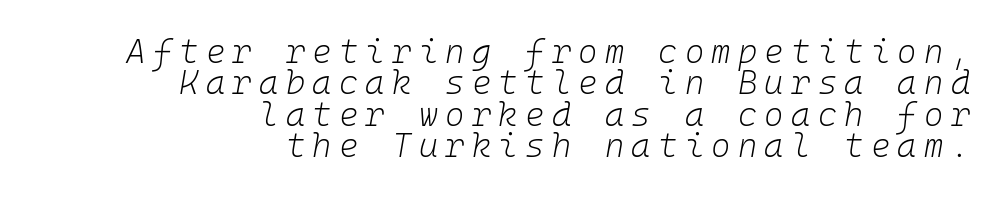
Q: Is the text bold? A: No.
Q: Is the text italic (slanted)? A: Yes, it leans right by about 10 degrees.
Q: Is the text underlined? A: No.
Q: How is the paragraph aligned? A: Right-aligned.
Q: Is the spacing between letters normal or unusually wide? A: Unusually wide.
Q: Is the spacing between lines tight, normal or loose? A: Tight.
Q: Width (condensed, normal, or wide)? A: Normal.
Q: Stroke contrast? A: Low.
Q: x-height? A: Medium.
Q: Monospaced? A: Yes.
